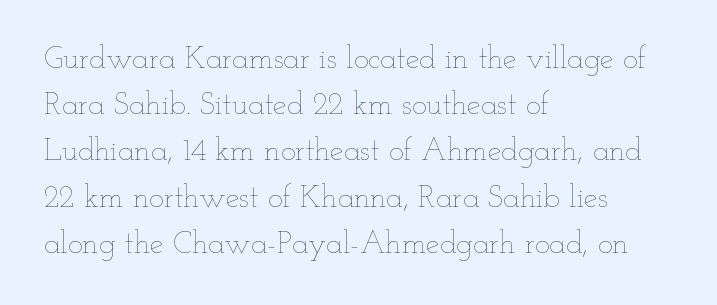
Honestly, the letter spacing is just normal — you wouldn't notice it. Summary of vertical rhythm: regular, with standard interline spacing. Weight: not bold — regular or lighter. Character widths vary here, with narrow letters taking less room than wide ones. Is the block centered? No — it sits flush against the left margin. Words float on clear page, feet unadorned.
